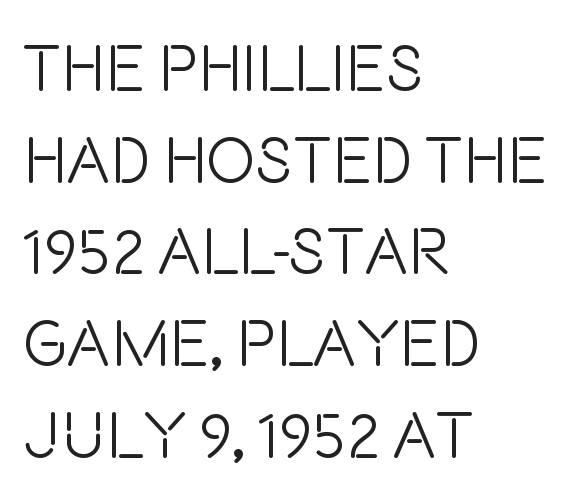
The image shows 66 px light, condensed sans-serif type, upright; set left-aligned, normal line spacing (1.39x), normal letter spacing, not underlined; low stroke contrast and a large x-height.
